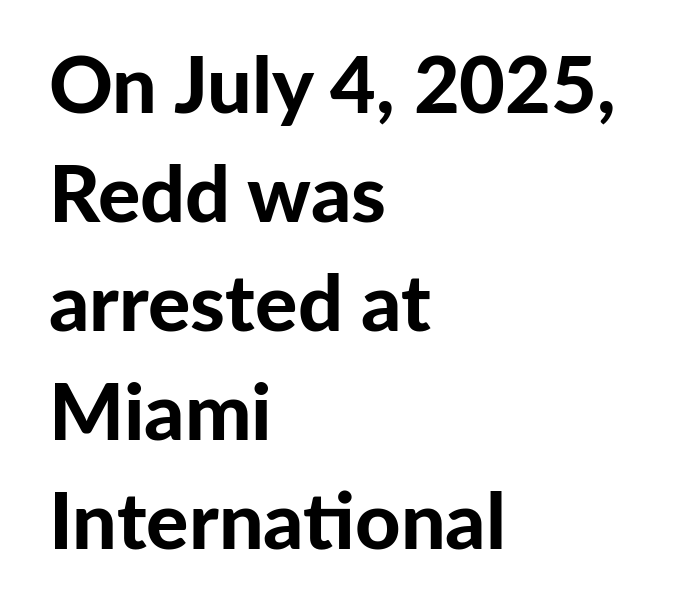
Q: Is the text bold? A: Yes.
Q: Is the text italic (slanted)? A: No, it is upright.
Q: Is the typeface a serif or a sans-serif typeface? A: Sans-serif.
Q: Is the text underlined? A: No.
Q: How is the paragraph aligned? A: Left-aligned.
Q: Is the spacing between letters normal or unusually wide? A: Normal.
Q: Is the spacing between lines tight, normal or loose? A: Normal.
Q: Width (condensed, normal, or wide)? A: Normal.
Q: Stroke contrast? A: Low.
Q: x-height? A: Medium.
Q: Monospaced? A: No.
